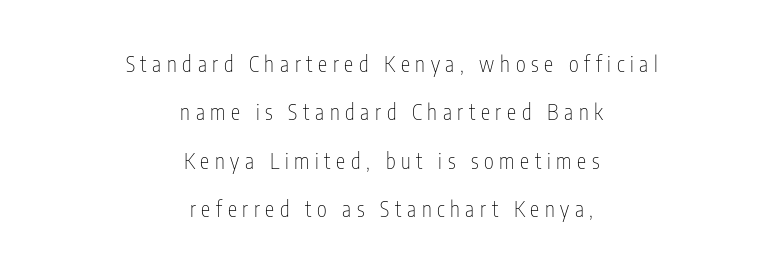
The passage shown stacks its lines with a broad gap. Every character sits straight up, as roman type does. The text block is weighted toward neither margin, spreading evenly from the middle. This rendering widens character spacing well past its baseline value. Letters rest on an invisible, unmarked baseline. Is this a heavy cut? Hardly; it is regular or lighter.
